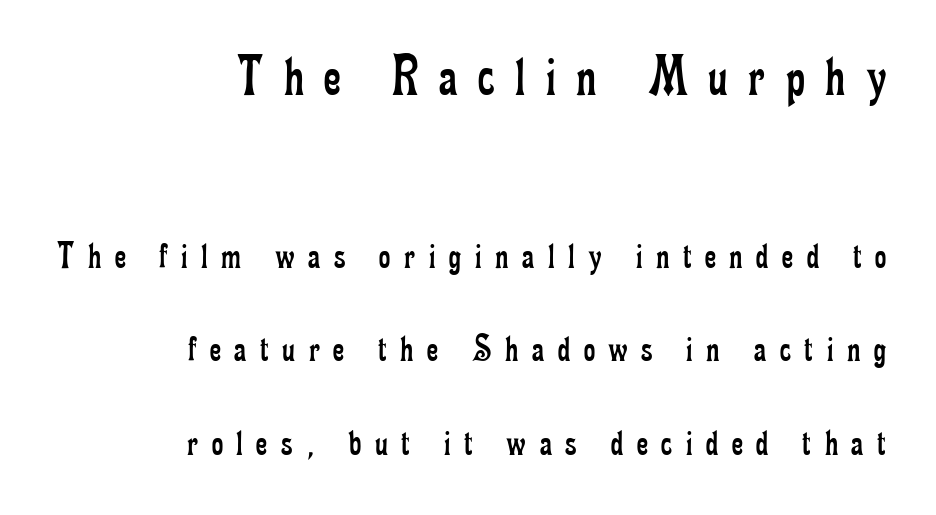
Q: Is the text bold? A: No.
Q: Is the text italic (slanted)? A: No, it is upright.
Q: Is the typeface a serif or a sans-serif typeface? A: Serif.
Q: Is the text underlined? A: No.
Q: How is the paragraph aligned? A: Right-aligned.
Q: Is the spacing between letters normal or unusually wide? A: Unusually wide.
Q: Is the spacing between lines tight, normal or loose? A: Loose.
Q: Which block of text is set in a larger size, the first (top) or the second (bottom)? A: The first (top) one.
Q: Width (condensed, normal, or wide)? A: Condensed.
Q: Stroke contrast? A: Low.
Q: x-height? A: Small.
Q: Monospaced? A: No.
